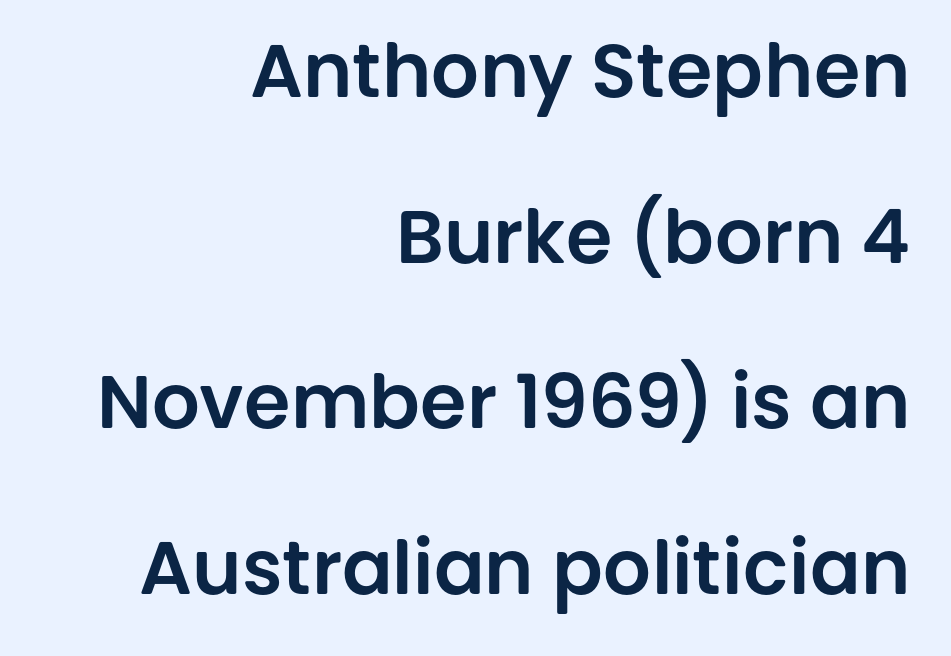
The image shows 75 px sans-serif type, upright; set right-aligned, loose line spacing (2.21x), normal letter spacing, not underlined; low stroke contrast and a large x-height.
